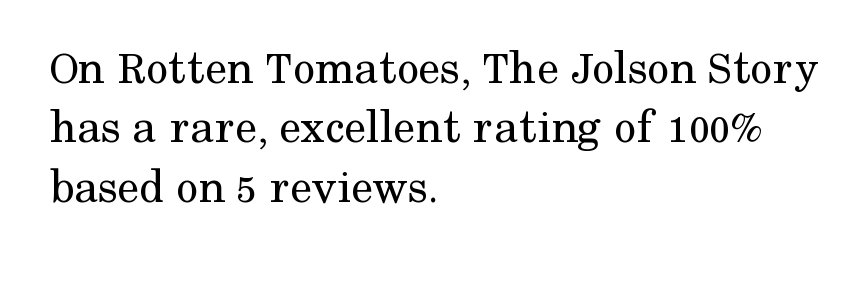
The image shows 49 px regular-weight serif type, upright; set left-aligned, line spacing 1.21x, normal letter spacing, not underlined; medium stroke contrast and a medium x-height.
